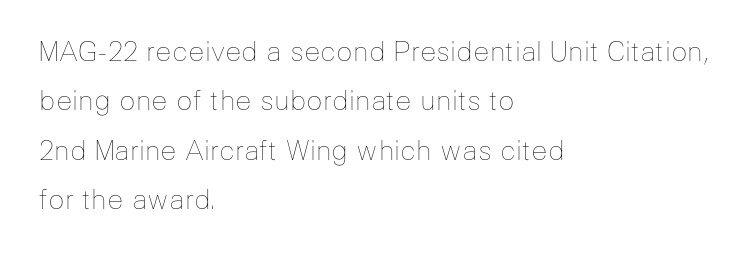
{"italic": "no", "bold": "no", "underline": "no", "align": "left", "line_spacing_ratio": 1.83, "letter_spacing": "normal", "letter_spacing_em": 0.0, "glyph_px": 27}
